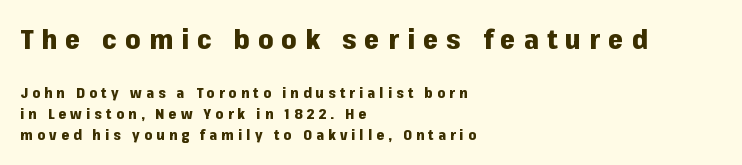
{"italic": "no", "bold": "yes", "underline": "no", "align": "left", "line_spacing": "normal", "line_spacing_ratio": 1.52, "letter_spacing": "wide", "letter_spacing_em": 0.3, "larger_block": "first", "size_ratio": 1.93, "glyph_px": 27}
